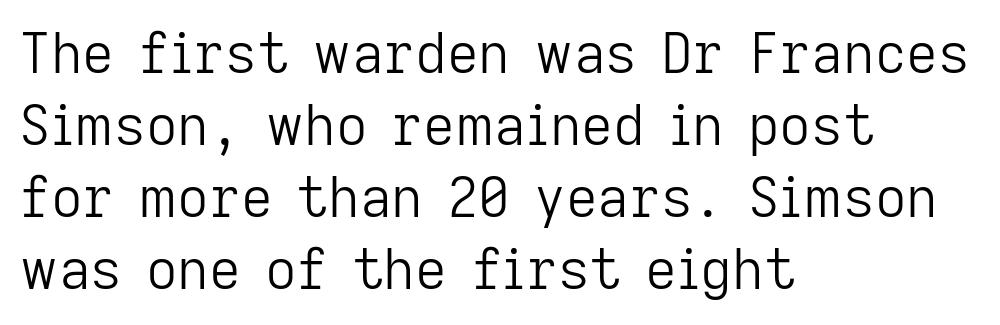
Nope, not italic — everything's standing straight. No word sits above an underline. Each letter keeps its own natural width here, so spacing adapts to shape. Line beginnings align vertically; line endings do not.
